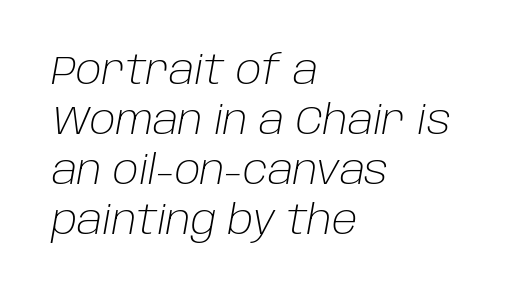
Q: Is the text bold? A: No.
Q: Is the text italic (slanted)? A: Yes, it leans right by about 10 degrees.
Q: Is the text underlined? A: No.
Q: How is the paragraph aligned? A: Left-aligned.
Q: Is the spacing between letters normal or unusually wide? A: Normal.
Q: Is the spacing between lines tight, normal or loose? A: Normal.
Q: Width (condensed, normal, or wide)? A: Normal.
Q: Stroke contrast? A: Low.
Q: x-height? A: Large.
Q: Monospaced? A: No.
